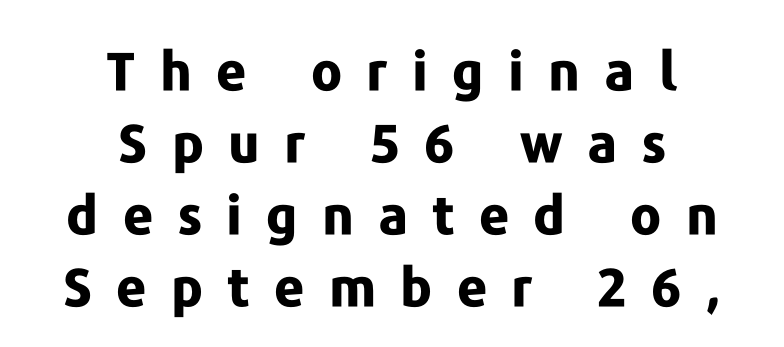
The image shows 53 px bold sans-serif type, upright; set centered, normal line spacing (1.36x), unusually wide letter spacing (+0.46 em), not underlined; low stroke contrast and a medium x-height.
